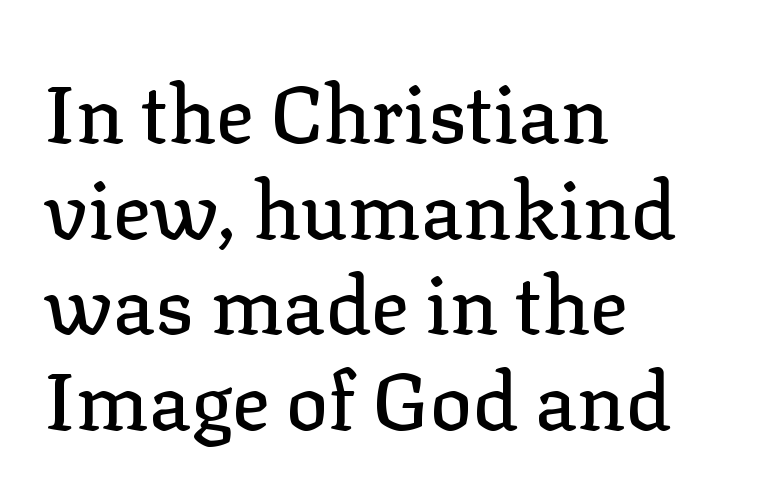
Q: Is the text italic (slanted)? A: No, it is upright.
Q: Is the typeface a serif or a sans-serif typeface? A: Serif.
Q: Is the text underlined? A: No.
Q: How is the paragraph aligned? A: Left-aligned.
Q: Is the spacing between letters normal or unusually wide? A: Normal.
Q: Width (condensed, normal, or wide)? A: Normal.
Q: Stroke contrast? A: Low.
Q: x-height? A: Medium.
Q: Monospaced? A: No.
